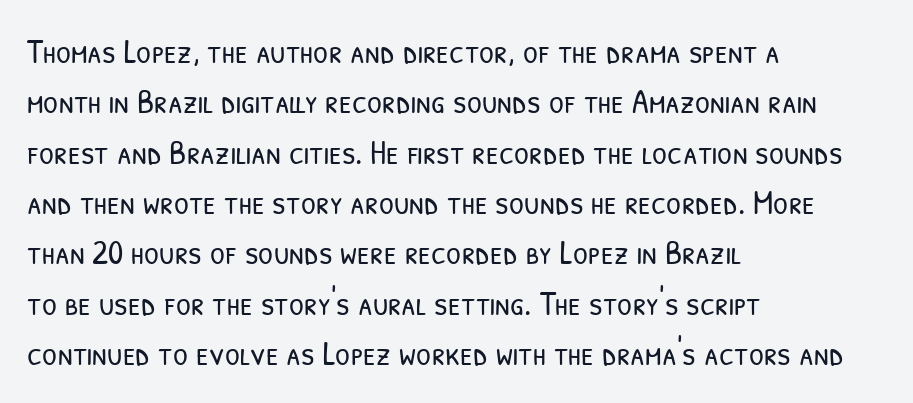
The image shows 34 px light, condensed sans-serif type; set left-aligned, normal line spacing (1.48x), normal letter spacing, not underlined; low stroke contrast and a medium x-height.
